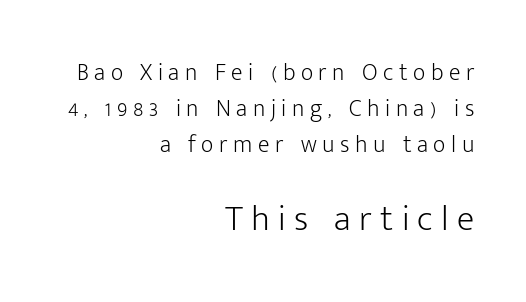
A bare baseline throughout the passage. The lettering stays uniformly vertical, giving the passage a roman look. The rows are spaced the way most documents space them. Font category for this specimen: sans-serif. Nothing heavy about these letters — not bold at all.
